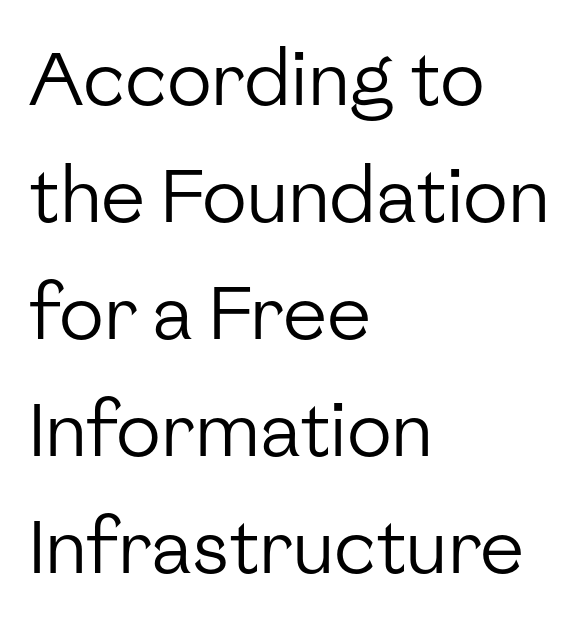
{"serif": "no", "italic": "no", "bold": "no", "weight": "regular", "width": "normal", "stroke_contrast": "low", "x_height": "medium", "monospaced": "no", "underline": "no", "align": "left", "line_spacing": "normal", "line_spacing_ratio": 1.58, "letter_spacing": "normal", "letter_spacing_em": 0.0, "glyph_px": 74}
